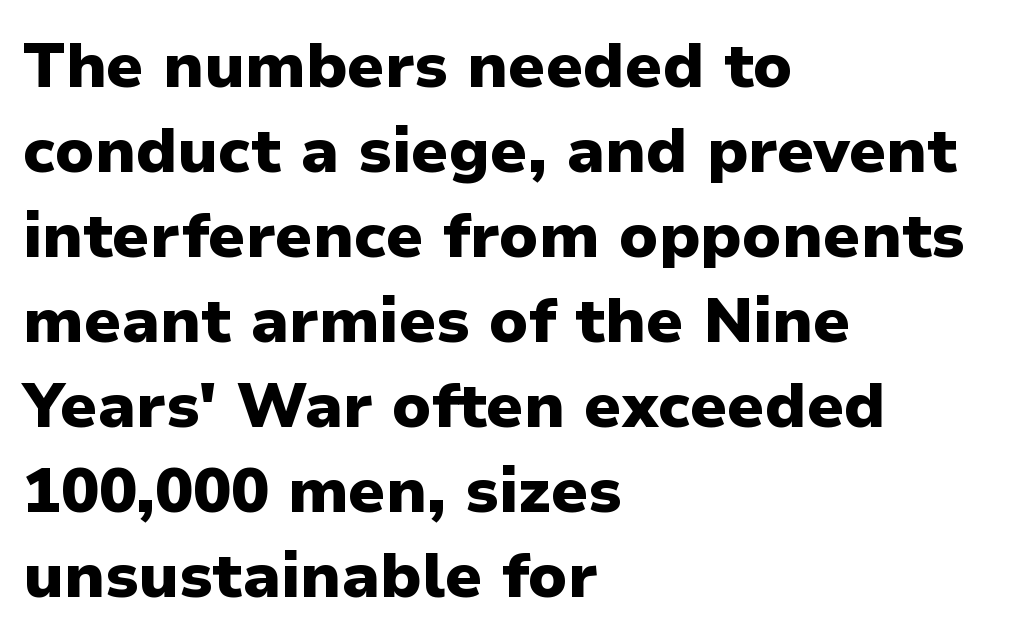
The image shows 63 px heavy sans-serif type, upright; set left-aligned, normal line spacing (1.35x), normal letter spacing, not underlined; low stroke contrast and a medium x-height.
